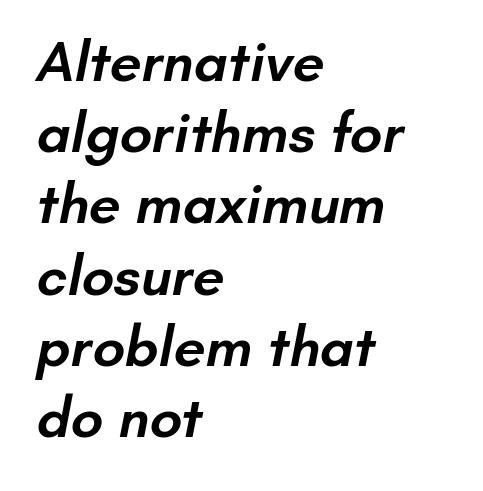
Q: Is the text bold? A: Semi-bold.
Q: Is the typeface a serif or a sans-serif typeface? A: Sans-serif.
Q: Is the text underlined? A: No.
Q: How is the paragraph aligned? A: Left-aligned.
Q: Is the spacing between letters normal or unusually wide? A: Normal.
Q: Is the spacing between lines tight, normal or loose? A: Normal.
Q: Width (condensed, normal, or wide)? A: Normal.
Q: Stroke contrast? A: Low.
Q: x-height? A: Small.
Q: Monospaced? A: No.
